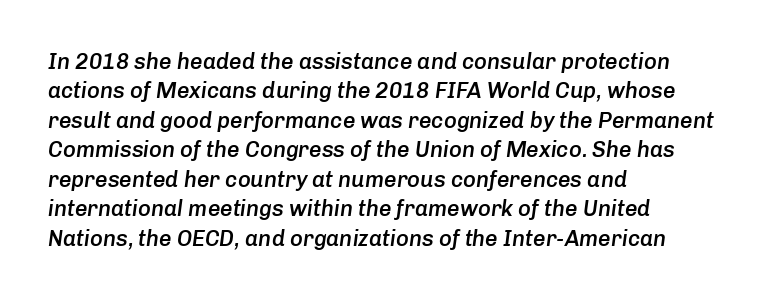
Q: Is the text bold? A: Semi-bold.
Q: Is the text italic (slanted)? A: Yes, it leans right by about 8 degrees.
Q: Is the text underlined? A: No.
Q: How is the paragraph aligned? A: Left-aligned.
Q: Is the spacing between letters normal or unusually wide? A: Normal.
Q: Is the spacing between lines tight, normal or loose? A: Normal.
